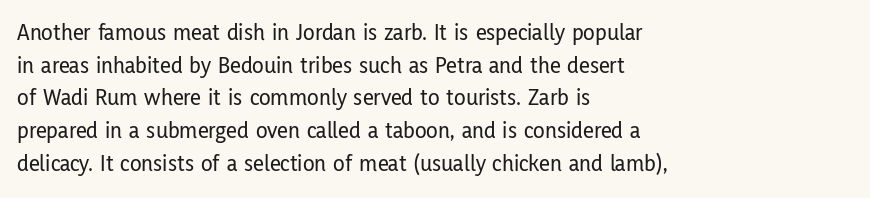
The vertical gap from one line to the next is medium. The rendering keeps characters at their native spacing. The axis of the letterforms is exactly vertical. Bare-footed words on every line. In CSS terms this would be text-align: left.
